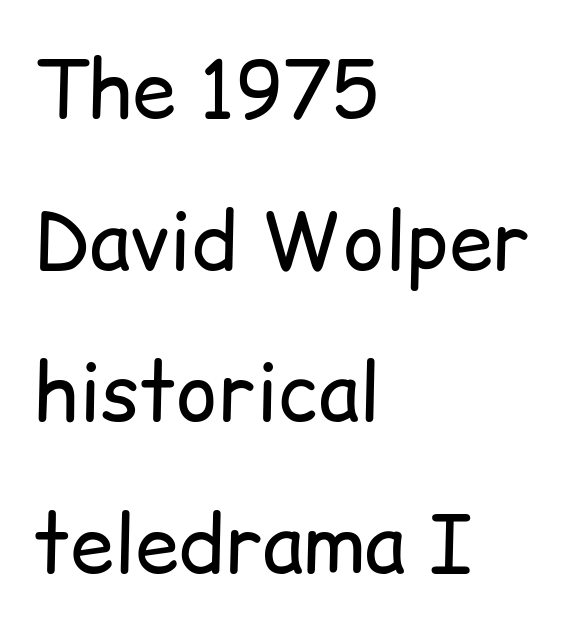
Honestly, the letter spacing is just normal — you wouldn't notice it. The glyphs in this specimen are sans serif. Check the space under the baseline: it is left empty. This is the regular roman posture of the typeface. Note the varied advance widths — an 'i' is clearly narrower than an 'm'.
